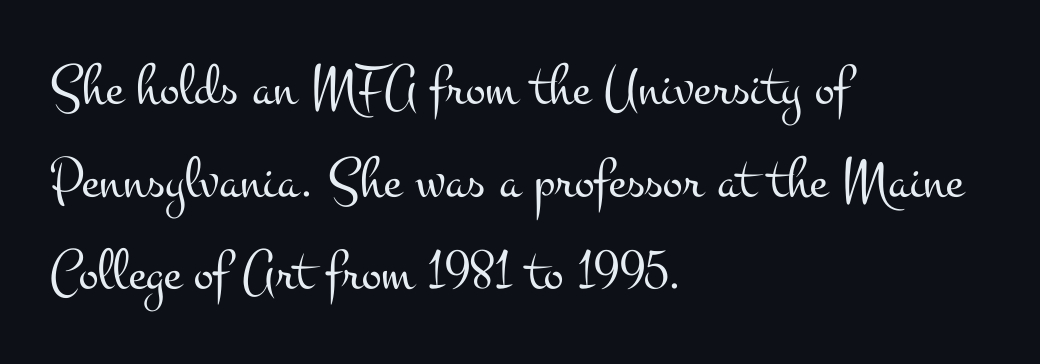
The image shows 59 px light, wide serif type; set left-aligned, normal line spacing (1.57x), normal letter spacing, not underlined; medium stroke contrast and a small x-height.
